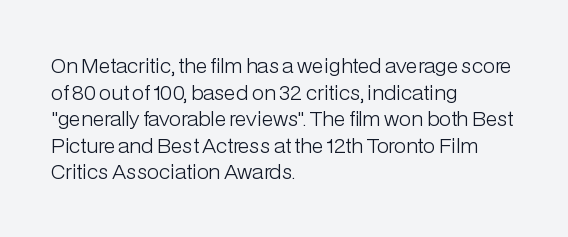
Q: Is the text bold? A: No.
Q: Is the text italic (slanted)? A: No, it is upright.
Q: Is the text underlined? A: No.
Q: How is the paragraph aligned? A: Left-aligned.
Q: Is the spacing between letters normal or unusually wide? A: Normal.
Q: Is the spacing between lines tight, normal or loose? A: Normal.
